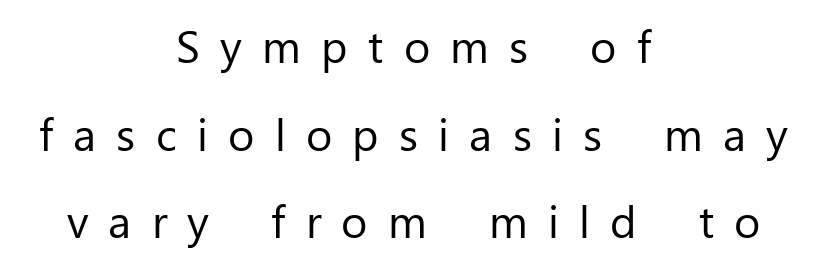
The typeface chosen for these lines omits serifs. Does extra space separate the letters? Yes, quite a lot of it. The vertical gap from one line to the next is large. If you folded the block vertically in half, each line would mirror itself in length.
